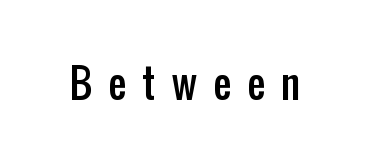
The image shows 40 px condensed sans-serif type, upright; set unusually wide letter spacing (+0.41 em), not underlined; low stroke contrast and a medium x-height.
